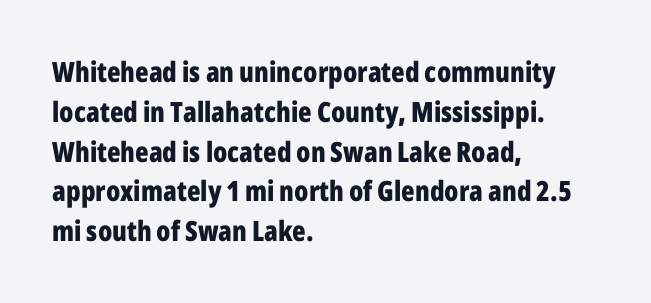
Q: Is the text bold? A: Yes.
Q: Is the text italic (slanted)? A: No, it is upright.
Q: Is the typeface a serif or a sans-serif typeface? A: Sans-serif.
Q: Is the text underlined? A: No.
Q: How is the paragraph aligned? A: Left-aligned.
Q: Is the spacing between letters normal or unusually wide? A: Normal.
Q: Is the spacing between lines tight, normal or loose? A: Normal.
Q: Width (condensed, normal, or wide)? A: Condensed.
Q: Stroke contrast? A: Low.
Q: x-height? A: Medium.
Q: Monospaced? A: No.
